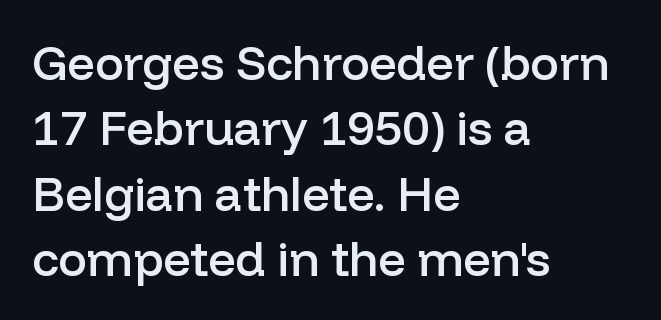
Q: Is the text bold? A: Semi-bold.
Q: Is the text italic (slanted)? A: No, it is upright.
Q: Is the typeface a serif or a sans-serif typeface? A: Sans-serif.
Q: Is the text underlined? A: No.
Q: How is the paragraph aligned? A: Left-aligned.
Q: Is the spacing between letters normal or unusually wide? A: Normal.
Q: Is the spacing between lines tight, normal or loose? A: Normal.
Q: Width (condensed, normal, or wide)? A: Normal.
Q: Stroke contrast? A: Low.
Q: x-height? A: Medium.
Q: Monospaced? A: No.
